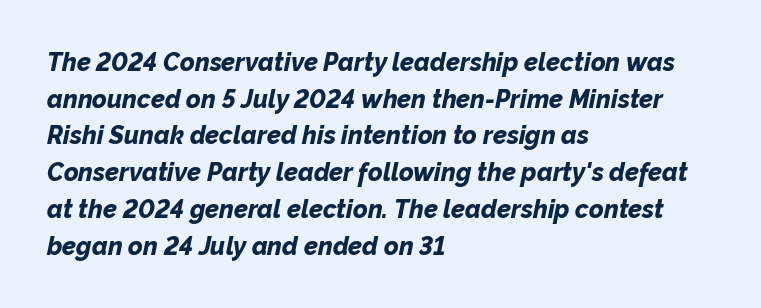
Q: Is the text bold? A: Yes.
Q: Is the text italic (slanted)? A: Yes, it leans right by about 12 degrees.
Q: Is the text underlined? A: No.
Q: How is the paragraph aligned? A: Left-aligned.
Q: Is the spacing between letters normal or unusually wide? A: Normal.
Q: Is the spacing between lines tight, normal or loose? A: Normal.
